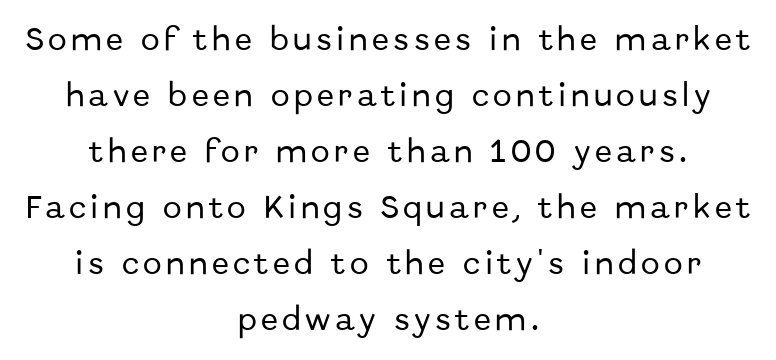
Q: Is the text italic (slanted)? A: No, it is upright.
Q: Is the text underlined? A: No.
Q: How is the paragraph aligned? A: Centered.
Q: Is the spacing between lines tight, normal or loose? A: Loose.
